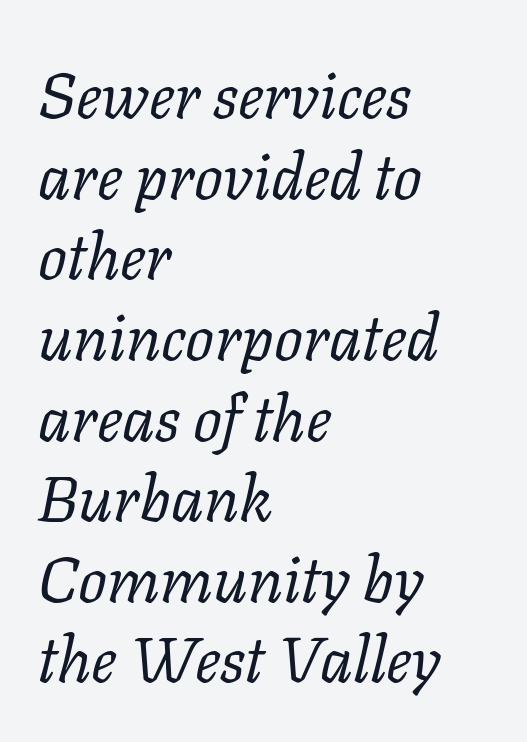
The image shows 64 px regular-weight serif type, italic (leaning right); set left-aligned, normal line spacing (1.26x), normal letter spacing, not underlined; low stroke contrast and a medium x-height.
